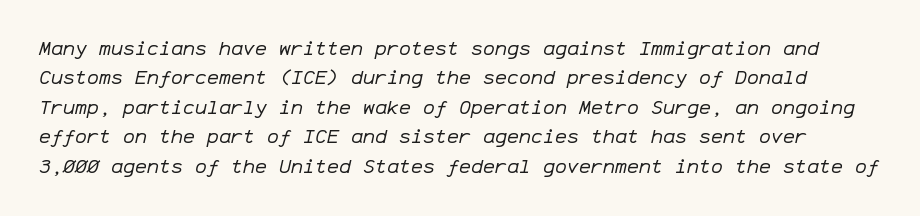
The image shows 20 px text type, italic (leaning right); set normal line spacing (1.47x), normal letter spacing, not underlined.
